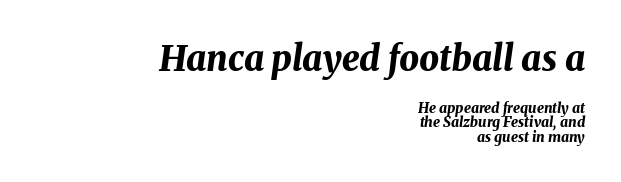
Q: Is the text bold? A: Yes.
Q: Is the text italic (slanted)? A: Yes, it leans right by about 8 degrees.
Q: Is the text underlined? A: No.
Q: How is the paragraph aligned? A: Right-aligned.
Q: Is the spacing between letters normal or unusually wide? A: Normal.
Q: Is the spacing between lines tight, normal or loose? A: Tight.
Q: Which block of text is set in a larger size, the first (top) or the second (bottom)? A: The first (top) one.
Q: Width (condensed, normal, or wide)? A: Normal.
Q: Stroke contrast? A: Medium.
Q: x-height? A: Medium.
Q: Monospaced? A: No.
